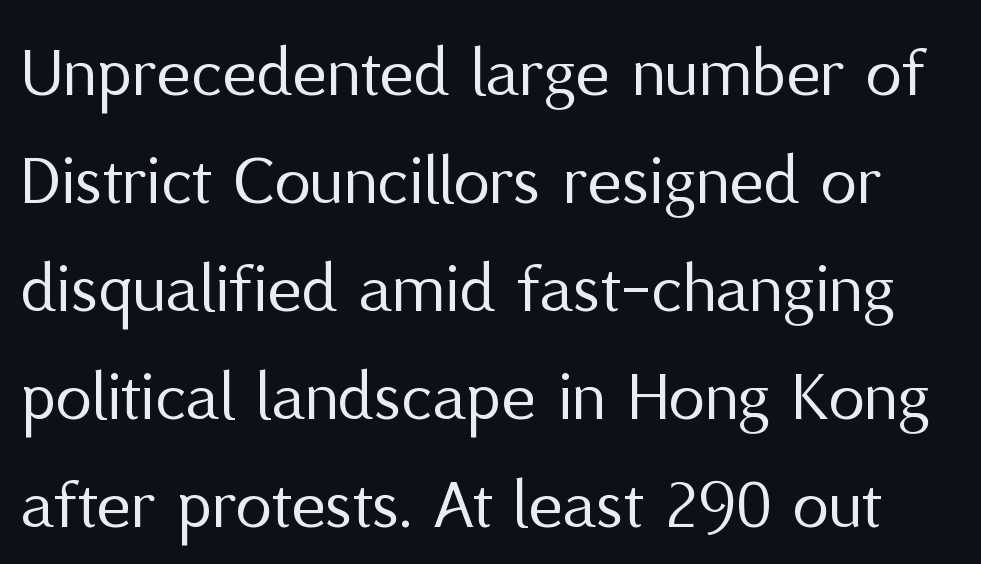
{"serif": "no", "italic": "no", "bold": "no", "weight": "regular", "width": "normal", "stroke_contrast": "medium", "x_height": "medium", "monospaced": "no", "underline": "no", "line_spacing": "normal", "line_spacing_ratio": 1.48, "letter_spacing": "normal", "letter_spacing_em": 0.0, "glyph_px": 73}
